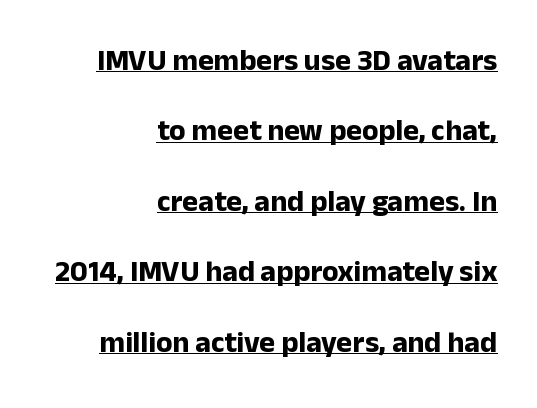
Q: Is the text bold? A: Yes.
Q: Is the text italic (slanted)? A: No, it is upright.
Q: Is the typeface a serif or a sans-serif typeface? A: Sans-serif.
Q: Is the text underlined? A: Yes.
Q: How is the paragraph aligned? A: Right-aligned.
Q: Is the spacing between letters normal or unusually wide? A: Normal.
Q: Is the spacing between lines tight, normal or loose? A: Loose.
Q: Width (condensed, normal, or wide)? A: Normal.
Q: Stroke contrast? A: Low.
Q: x-height? A: Medium.
Q: Monospaced? A: No.
